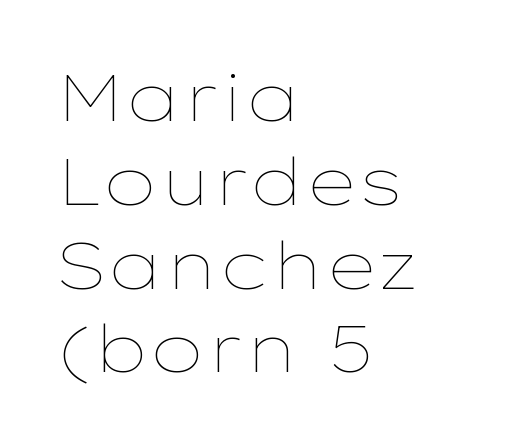
The image shows 66 px thin, wide type, upright; set left-aligned, normal line spacing (1.27x), normal letter spacing, not underlined; low stroke contrast and a medium x-height.
